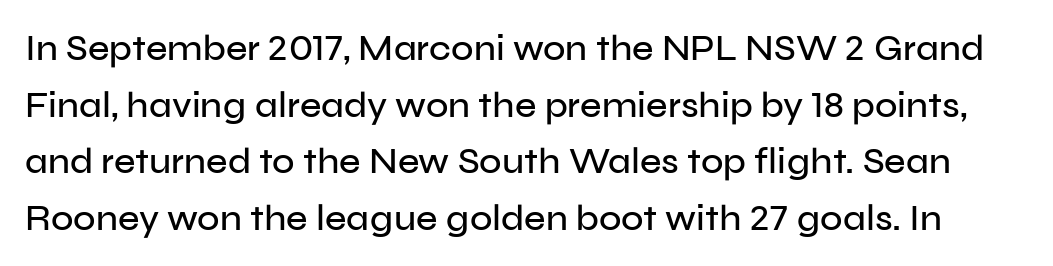
Q: Is the text italic (slanted)? A: No, it is upright.
Q: Is the typeface a serif or a sans-serif typeface? A: Sans-serif.
Q: Is the text underlined? A: No.
Q: Is the spacing between letters normal or unusually wide? A: Normal.
Q: Is the spacing between lines tight, normal or loose? A: Normal.
Q: Width (condensed, normal, or wide)? A: Normal.
Q: Stroke contrast? A: Low.
Q: x-height? A: Medium.
Q: Monospaced? A: No.
